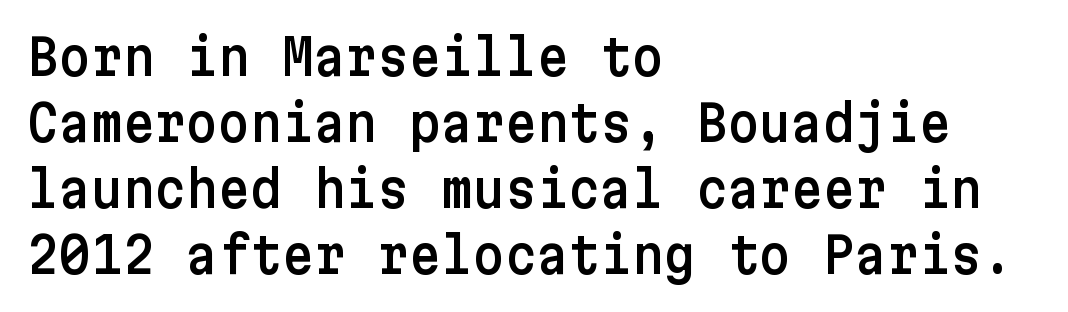
Q: Is the text italic (slanted)? A: No, it is upright.
Q: Is the typeface a serif or a sans-serif typeface? A: Sans-serif.
Q: Is the text underlined? A: No.
Q: How is the paragraph aligned? A: Left-aligned.
Q: Is the spacing between letters normal or unusually wide? A: Normal.
Q: Is the spacing between lines tight, normal or loose? A: Normal.
Q: Width (condensed, normal, or wide)? A: Normal.
Q: Stroke contrast? A: Low.
Q: x-height? A: Medium.
